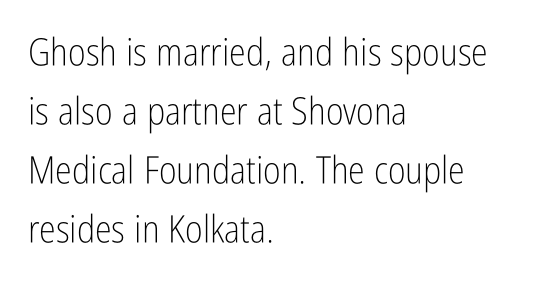
{"serif": "no", "italic": "no", "bold": "no", "weight": "light", "width": "condensed", "stroke_contrast": "low", "x_height": "medium", "monospaced": "no", "underline": "no", "align": "left", "line_spacing": "normal", "line_spacing_ratio": 1.55, "letter_spacing": "normal", "letter_spacing_em": 0.0, "glyph_px": 38}
